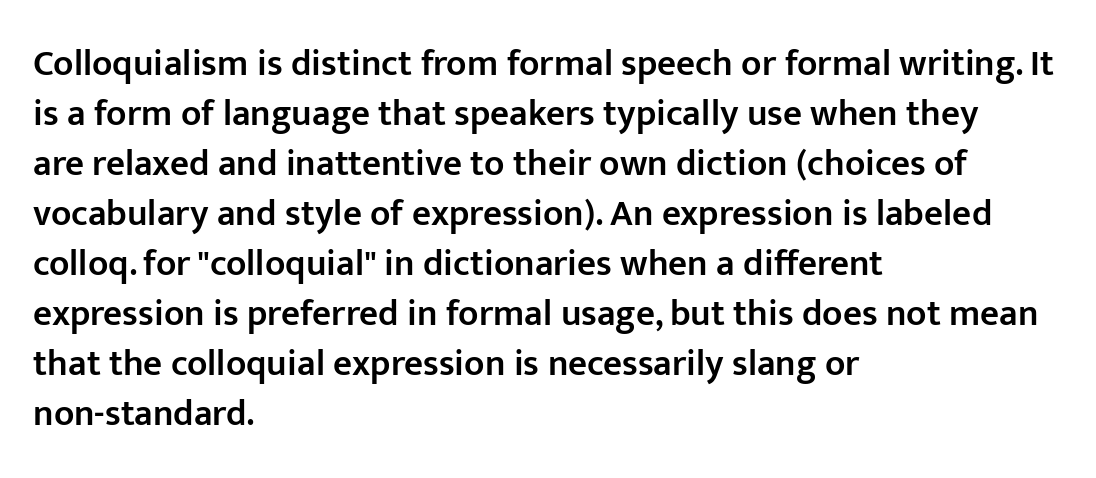
Q: Is the text bold? A: Semi-bold.
Q: Is the text italic (slanted)? A: No, it is upright.
Q: Is the typeface a serif or a sans-serif typeface? A: Sans-serif.
Q: Is the text underlined? A: No.
Q: How is the paragraph aligned? A: Left-aligned.
Q: Is the spacing between letters normal or unusually wide? A: Normal.
Q: Is the spacing between lines tight, normal or loose? A: Normal.
Q: Width (condensed, normal, or wide)? A: Normal.
Q: Stroke contrast? A: Low.
Q: x-height? A: Medium.
Q: Monospaced? A: No.
